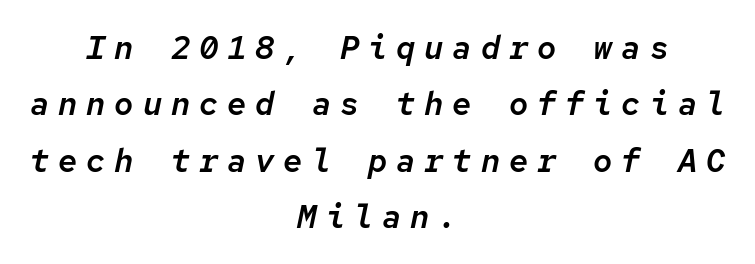
{"italic": "yes", "lean": "right", "slant_degrees": 12, "width": "normal", "stroke_contrast": "low", "x_height": "medium", "monospaced": "yes", "underline": "no", "align": "center", "line_spacing_ratio": 1.76, "letter_spacing": "wide", "letter_spacing_em": 0.28, "glyph_px": 32}
